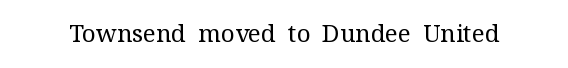
Only glyphs here, with clear space below each row. Notice how the stems are strictly vertical — no italics here. Between one letter and the next there's only the usual sliver of space. Is this a heavy cut? Hardly; it is regular or lighter.
